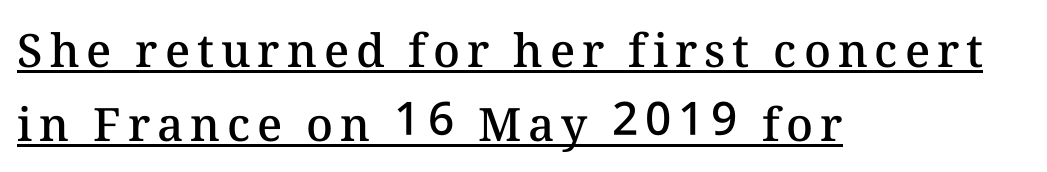
{"italic": "no", "bold": "semi", "weight": "semibold", "width": "normal", "stroke_contrast": "medium", "x_height": "medium", "monospaced": "no", "underline": "yes", "align": "left", "line_spacing": "normal", "line_spacing_ratio": 1.6, "glyph_px": 46}
